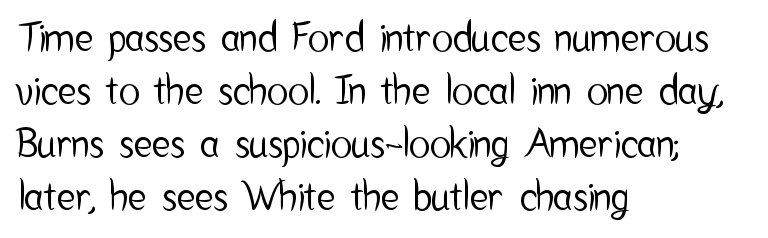
Q: Is the text italic (slanted)? A: No, it is upright.
Q: Is the typeface a serif or a sans-serif typeface? A: Sans-serif.
Q: Is the text underlined? A: No.
Q: How is the paragraph aligned? A: Left-aligned.
Q: Is the spacing between letters normal or unusually wide? A: Normal.
Q: Is the spacing between lines tight, normal or loose? A: Normal.
Q: Width (condensed, normal, or wide)? A: Condensed.
Q: Stroke contrast? A: Low.
Q: x-height? A: Medium.
Q: Monospaced? A: No.
